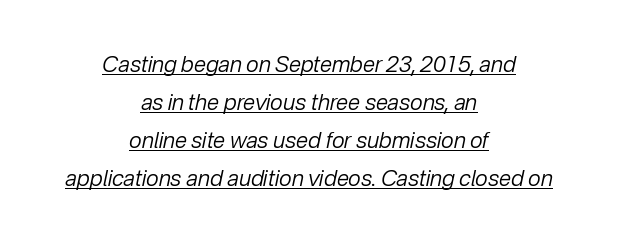
{"italic": "yes", "lean": "right", "slant_degrees": 12, "bold": "no", "underline": "yes", "align": "center", "line_spacing_ratio": 1.72, "letter_spacing": "normal", "letter_spacing_em": 0.0, "glyph_px": 22}
